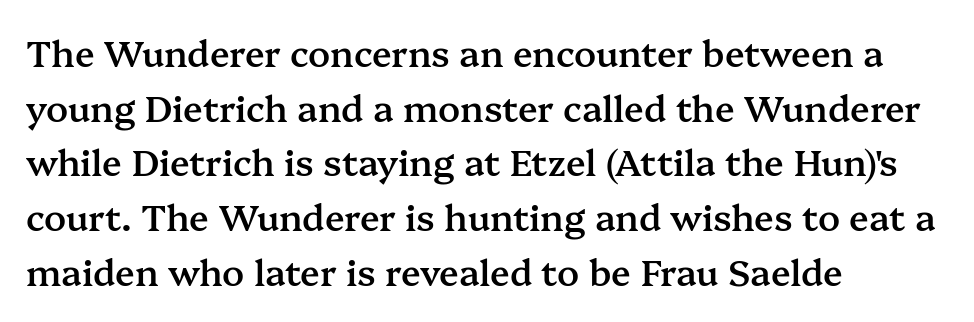
{"serif": "yes", "italic": "no", "bold": "semi", "weight": "semibold", "width": "normal", "stroke_contrast": "medium", "x_height": "medium", "monospaced": "no", "underline": "no", "align": "left", "line_spacing": "normal", "line_spacing_ratio": 1.52, "letter_spacing": "normal", "letter_spacing_em": 0.0, "glyph_px": 36}
